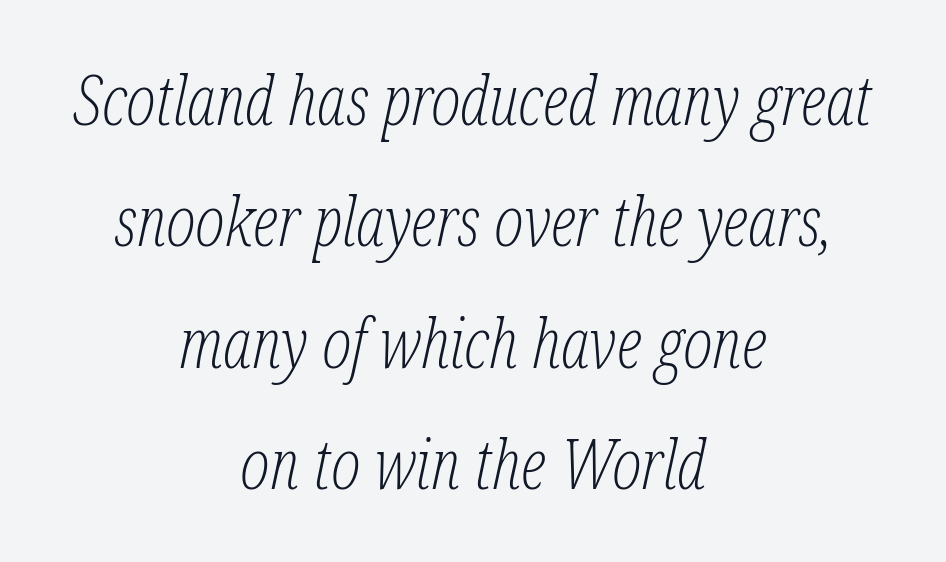
The image shows 69 px light, condensed serif type, italic (leaning right); set centered, line spacing 1.76x, normal letter spacing, not underlined; low stroke contrast and a medium x-height.
